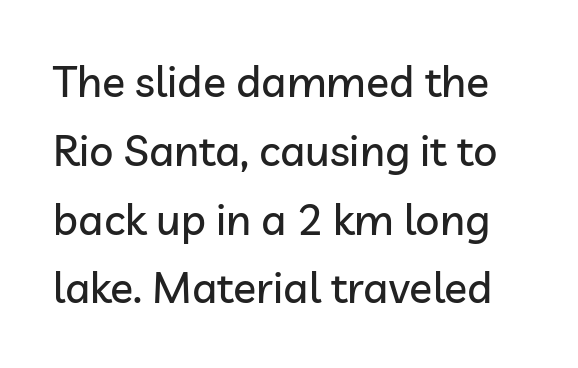
Q: Is the text italic (slanted)? A: No, it is upright.
Q: Is the typeface a serif or a sans-serif typeface? A: Sans-serif.
Q: Is the text underlined? A: No.
Q: Is the spacing between letters normal or unusually wide? A: Normal.
Q: Is the spacing between lines tight, normal or loose? A: Normal.
Q: Width (condensed, normal, or wide)? A: Normal.
Q: Stroke contrast? A: Low.
Q: x-height? A: Medium.
Q: Monospaced? A: No.
